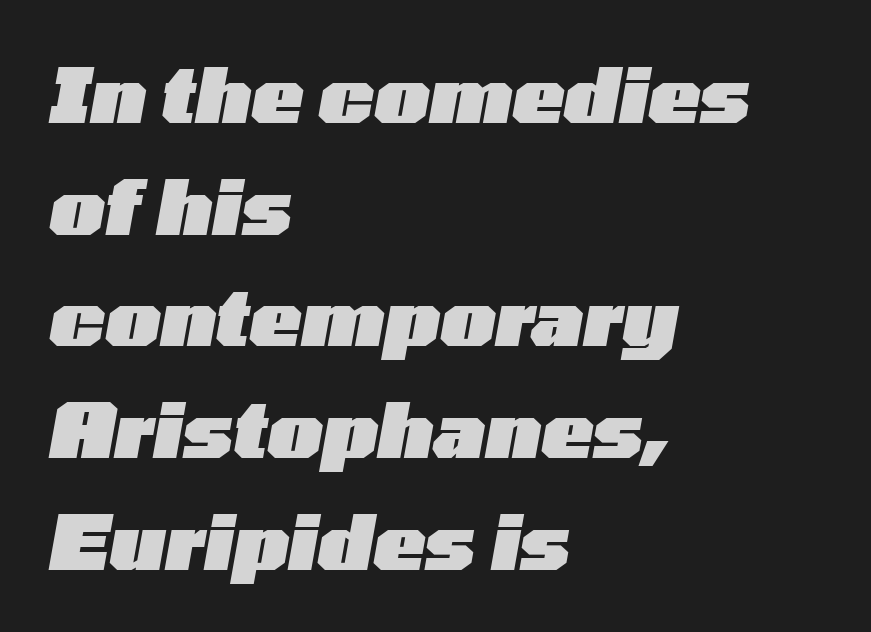
The image shows 77 px heavy, wide type, italic (leaning right); set left-aligned, normal line spacing (1.45x), normal letter spacing, not underlined; low stroke contrast and a medium x-height.
